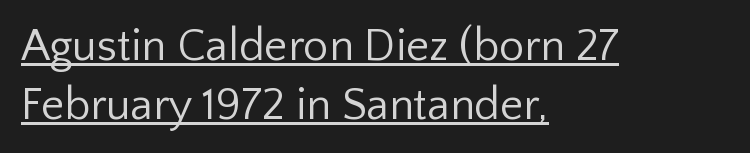
Descenders here cross a horizontal rule under the line. Standard letterfit; no display-style spreading of the glyphs. Serifs: no, the terminals of the letterforms are clean. In terms of leading, this rendering sits right in the middle.
